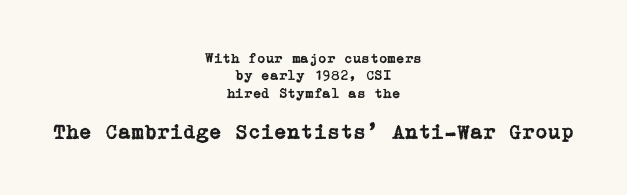
{"italic": "no", "underline": "no", "align": "center", "line_spacing": "normal", "line_spacing_ratio": 1.25, "letter_spacing": "normal", "letter_spacing_em": 0.0, "larger_block": "second", "size_ratio": 1.5, "glyph_px": 21}
